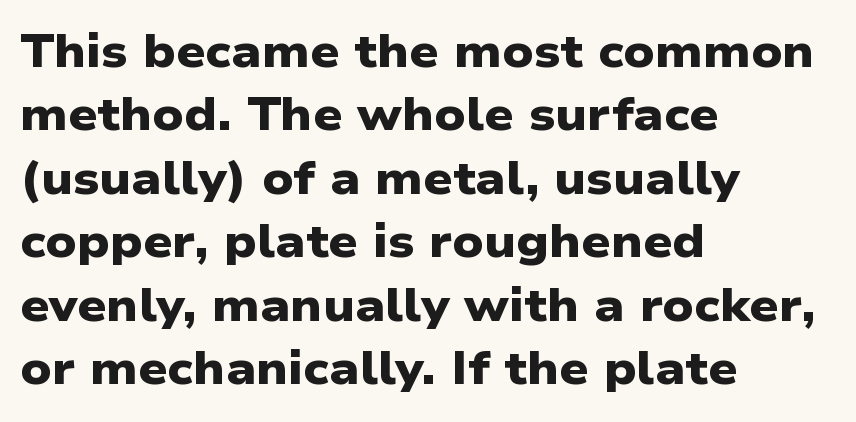
Q: Is the text bold? A: Yes.
Q: Is the typeface a serif or a sans-serif typeface? A: Sans-serif.
Q: Is the text underlined? A: No.
Q: How is the paragraph aligned? A: Left-aligned.
Q: Is the spacing between letters normal or unusually wide? A: Normal.
Q: Is the spacing between lines tight, normal or loose? A: Normal.
Q: Width (condensed, normal, or wide)? A: Wide.
Q: Stroke contrast? A: Low.
Q: x-height? A: Medium.
Q: Monospaced? A: No.
